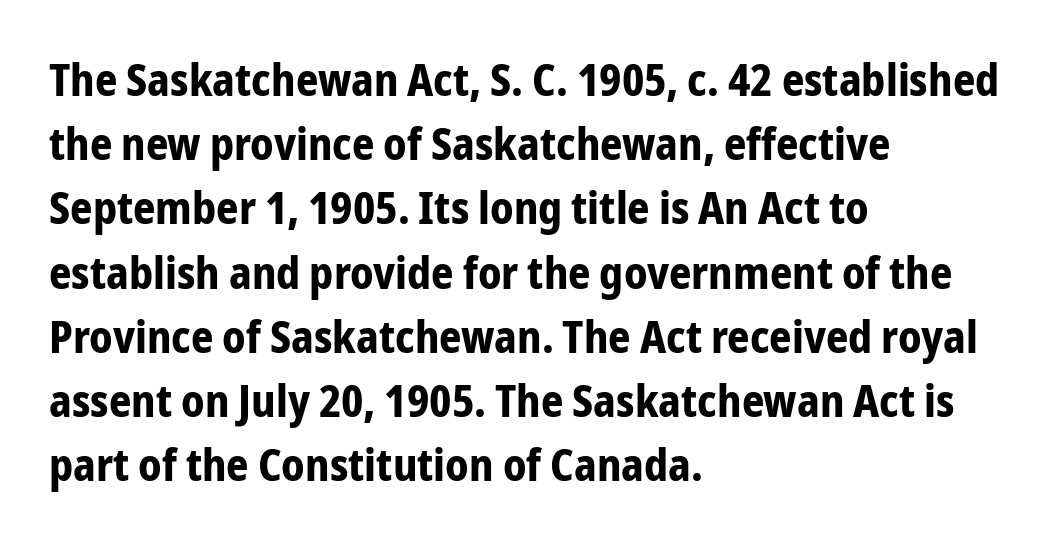
Has an underline been added? It has not. I'd call this a sans setting — the letters go barefoot. A classic flush-left, rag-right setting is used for this passage. You could not count columns in this text — the font is proportionally spaced. The type is set solid horizontally, with unmodified tracking.
